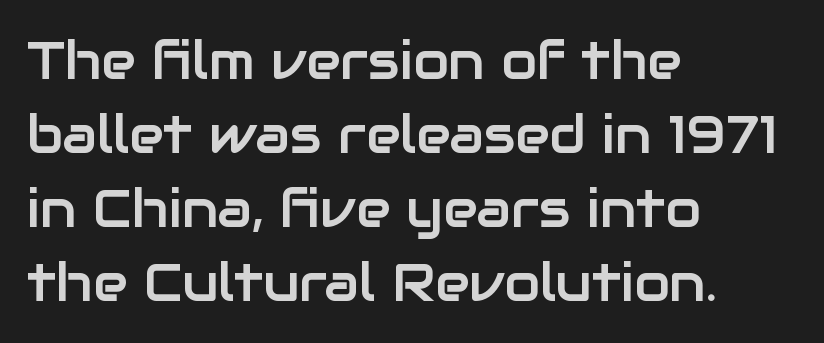
{"serif": "no", "italic": "no", "width": "normal", "stroke_contrast": "low", "x_height": "medium", "monospaced": "no", "underline": "no", "align": "left", "line_spacing": "normal", "line_spacing_ratio": 1.42, "letter_spacing": "normal", "letter_spacing_em": 0.0, "glyph_px": 52}
